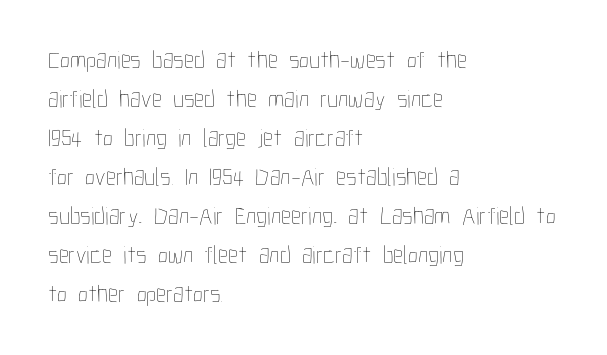
{"italic": "no", "bold": "no", "underline": "no", "align": "left", "line_spacing": "normal", "line_spacing_ratio": 1.56, "letter_spacing": "normal", "letter_spacing_em": 0.0, "glyph_px": 25}
